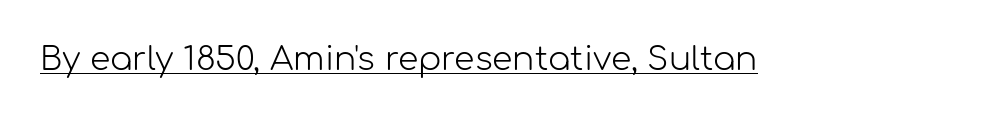
{"serif": "no", "italic": "no", "bold": "no", "weight": "light", "width": "normal", "stroke_contrast": "low", "x_height": "medium", "monospaced": "no", "underline": "yes", "letter_spacing": "normal", "letter_spacing_em": 0.0, "glyph_px": 33}
